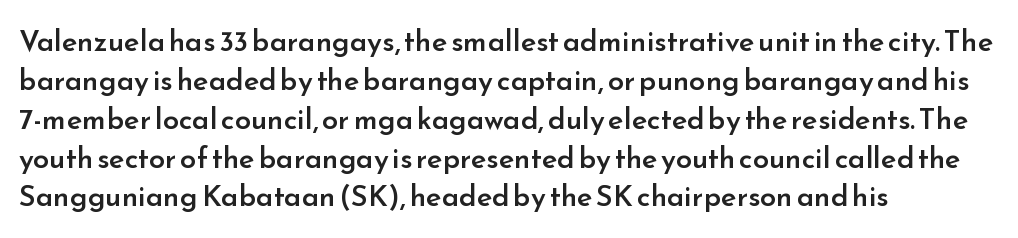
Vertical strokes here are truly vertical. The lines are quadded left. A somewhat darkened texture: the type is semibold rather than bold. Beneath every word, the page is bare.
